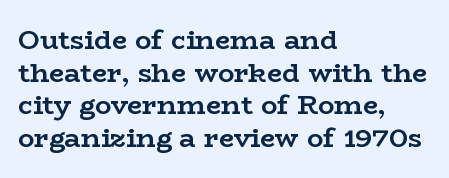
The glyphs are unaccompanied by any horizontal stroke below them. The passage shown is emphatically bold. The lettering holds an erect, upright posture throughout. Here the glyphs are tracked normally, forming tight word shapes.
